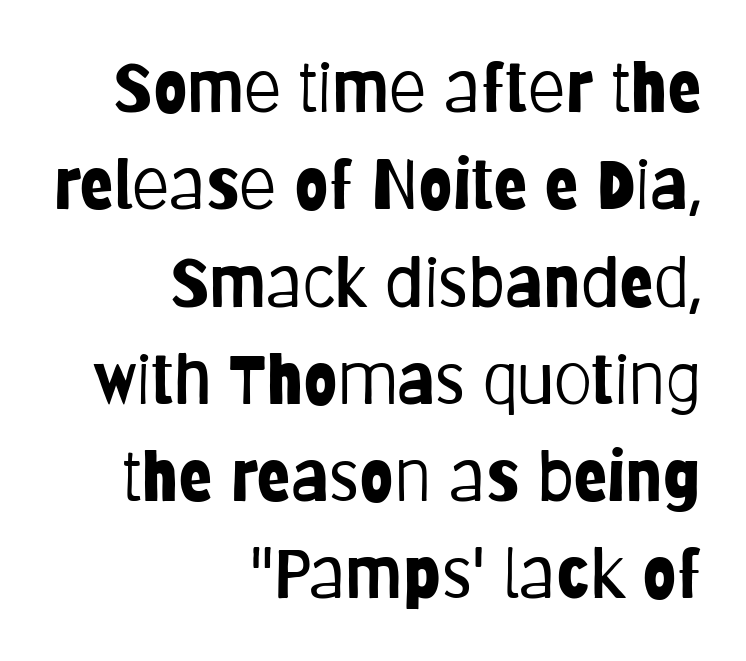
Only glyphs here, with clear space below each row. Compared with a flush-left layout, this one pins lines to the opposite, right side. The passage shown is typed in a proportional face where columns would drift. A typesetter would mark this as roman, not italic. Leading matches the norm, producing a regular column.
